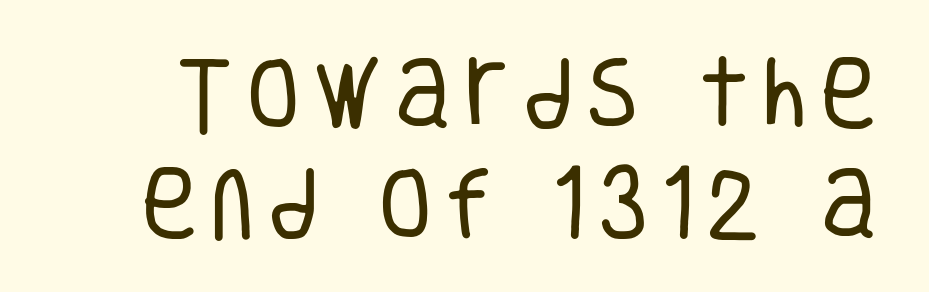
The image shows 79 px regular-weight, condensed sans-serif type, upright; set normal line spacing (1.39x), not underlined; low stroke contrast and a large x-height.
